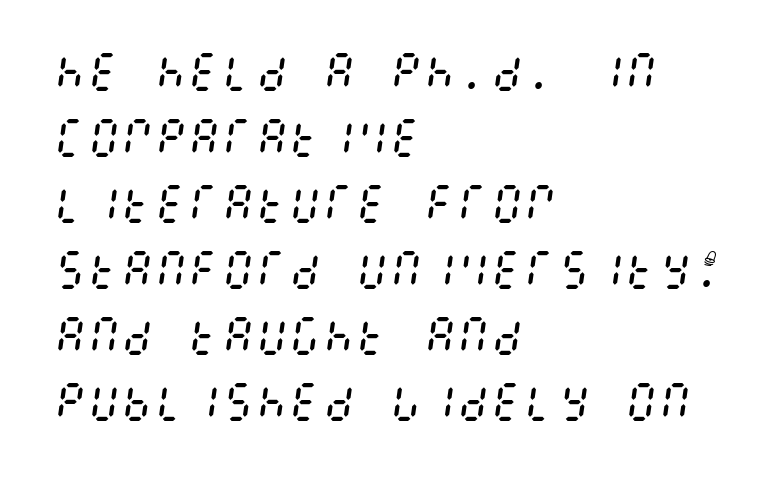
Q: Is the text bold? A: No.
Q: Is the text italic (slanted)? A: Yes, it leans right by about 8 degrees.
Q: Is the text underlined? A: No.
Q: How is the paragraph aligned? A: Left-aligned.
Q: Is the spacing between letters normal or unusually wide? A: Normal.
Q: Is the spacing between lines tight, normal or loose? A: Normal.
Q: Width (condensed, normal, or wide)? A: Condensed.
Q: Stroke contrast? A: Medium.
Q: x-height? A: Large.
